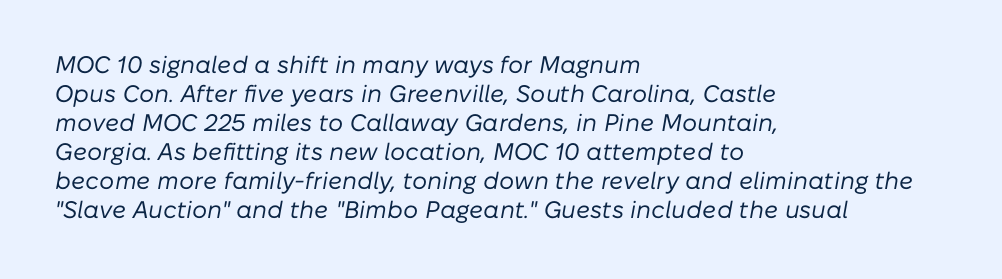
Q: Is the text bold? A: No.
Q: Is the text italic (slanted)? A: Yes, it leans right by about 10 degrees.
Q: Is the text underlined? A: No.
Q: How is the paragraph aligned? A: Left-aligned.
Q: Is the spacing between letters normal or unusually wide? A: Normal.
